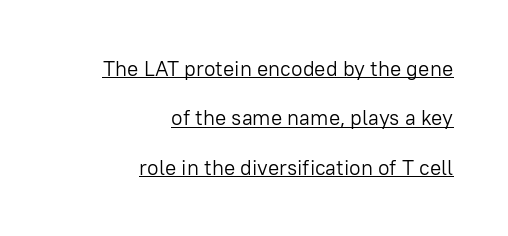
Caption: face not bold, strokes unweighted. This sample uses plain, unmodified letter spacing. Tall strokes in this sample are plumb rather than angled. These lines stand farther apart than default settings would place them.
